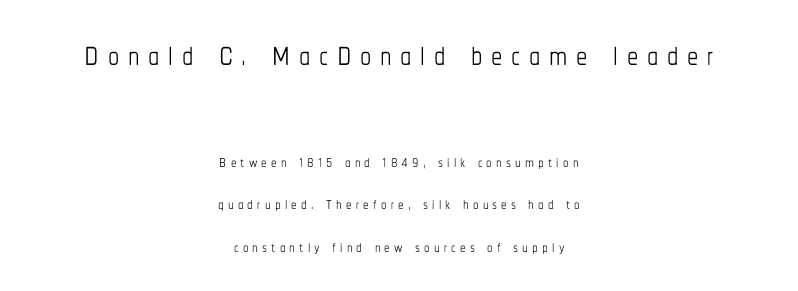
The image shows 45 px thin, condensed type, upright; set centered, loose line spacing (1.93x), not underlined; the first (top) block is 2.05x larger; low stroke contrast and a medium x-height.
